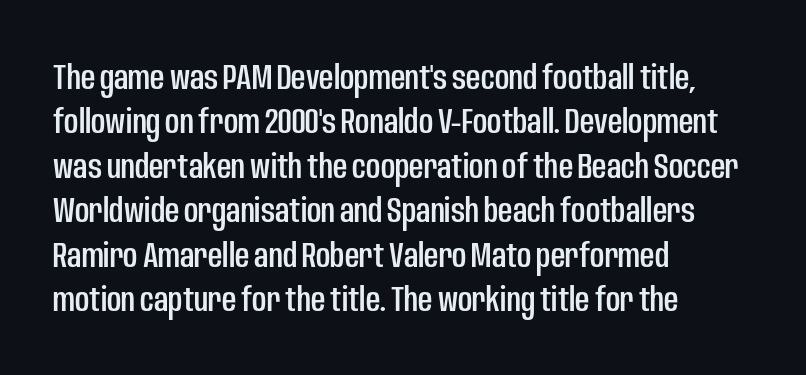
Q: Is the text italic (slanted)? A: No, it is upright.
Q: Is the typeface a serif or a sans-serif typeface? A: Sans-serif.
Q: Is the text underlined? A: No.
Q: How is the paragraph aligned? A: Left-aligned.
Q: Is the spacing between letters normal or unusually wide? A: Normal.
Q: Is the spacing between lines tight, normal or loose? A: Normal.
Q: Width (condensed, normal, or wide)? A: Condensed.
Q: Stroke contrast? A: Low.
Q: x-height? A: Large.
Q: Monospaced? A: No.
